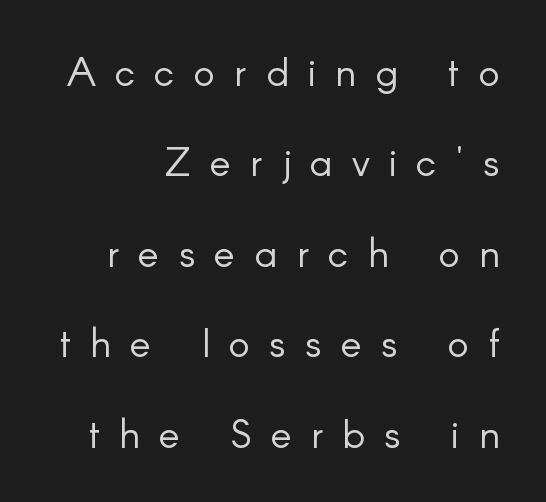
{"serif": "no", "italic": "no", "bold": "no", "weight": "light", "width": "normal", "stroke_contrast": "low", "x_height": "small", "monospaced": "no", "underline": "no", "align": "right", "line_spacing": "loose", "line_spacing_ratio": 2.26, "letter_spacing": "wide", "letter_spacing_em": 0.48, "glyph_px": 40}
